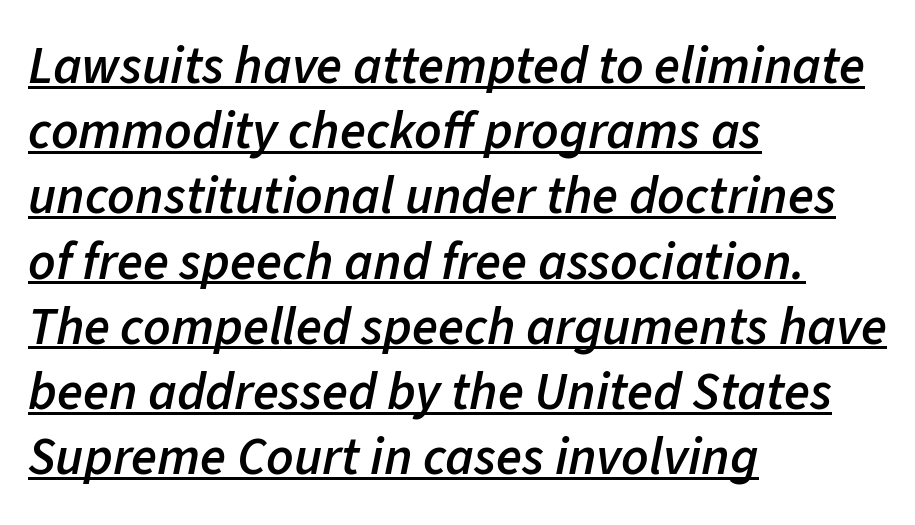
The image shows 53 px semibold type, italic (leaning right); set left-aligned, line spacing 1.23x, normal letter spacing, underlined; low stroke contrast and a medium x-height.
